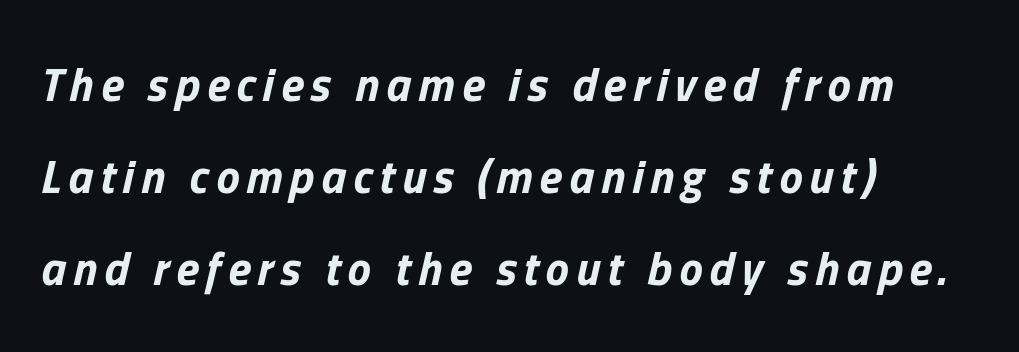
The image shows 47 px bold type, italic (leaning right); set left-aligned, loose line spacing (1.96x), not underlined; low stroke contrast and a medium x-height.
